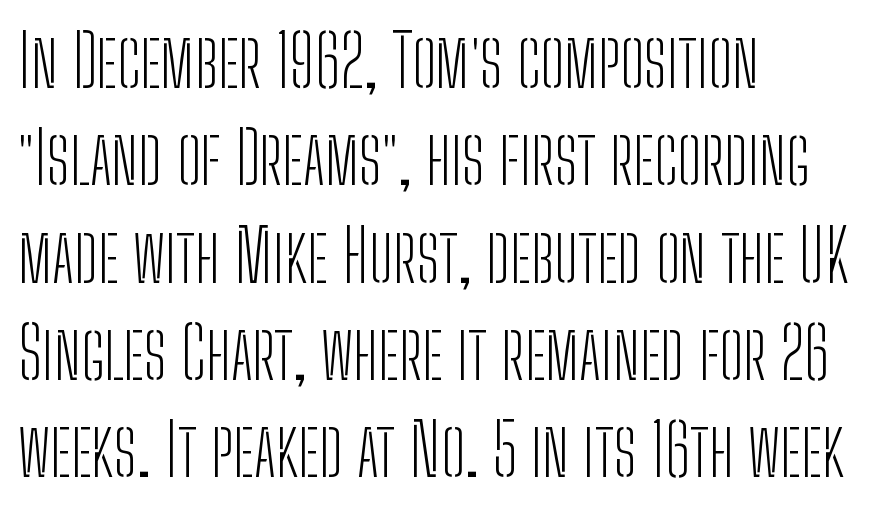
Quick note: not italic, upright. In terms of letterform style, serifs are entirely absent. The letters sit at their default tracking, neither squeezed nor spread. The leading is moderate, giving the passage an even texture. Each line starts at the same left margin while the right side varies. Do the characters align in a grid? No, the font is proportional.
